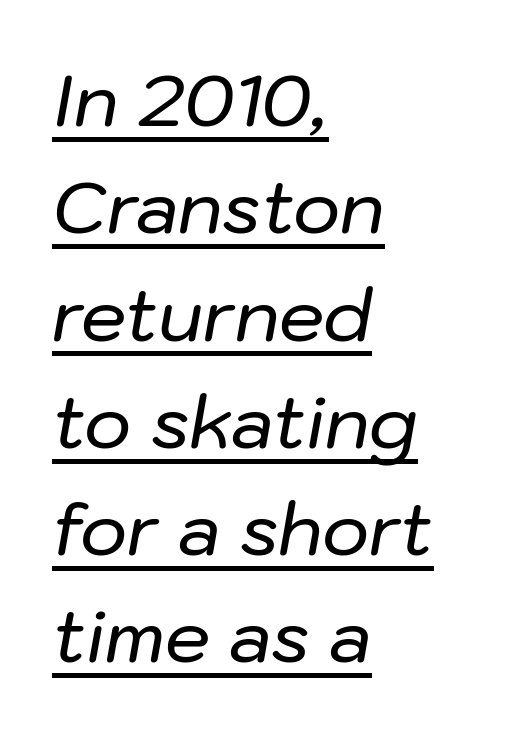
Q: Is the text italic (slanted)? A: Yes, it leans right by about 10 degrees.
Q: Is the text underlined? A: Yes.
Q: How is the paragraph aligned? A: Left-aligned.
Q: Is the spacing between letters normal or unusually wide? A: Normal.
Q: Is the spacing between lines tight, normal or loose? A: Normal.
Q: Width (condensed, normal, or wide)? A: Normal.
Q: Stroke contrast? A: Low.
Q: x-height? A: Medium.
Q: Monospaced? A: No.
